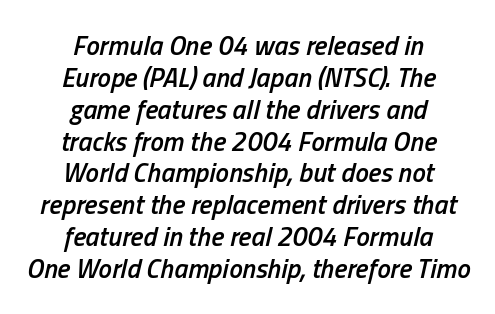
The passage shown leans; its letterforms are oblique. As a designer I'd log this as weight 600, semibold. Does extra space separate the letters? No, they use regular spacing. Check the space under the baseline: it is left empty.
